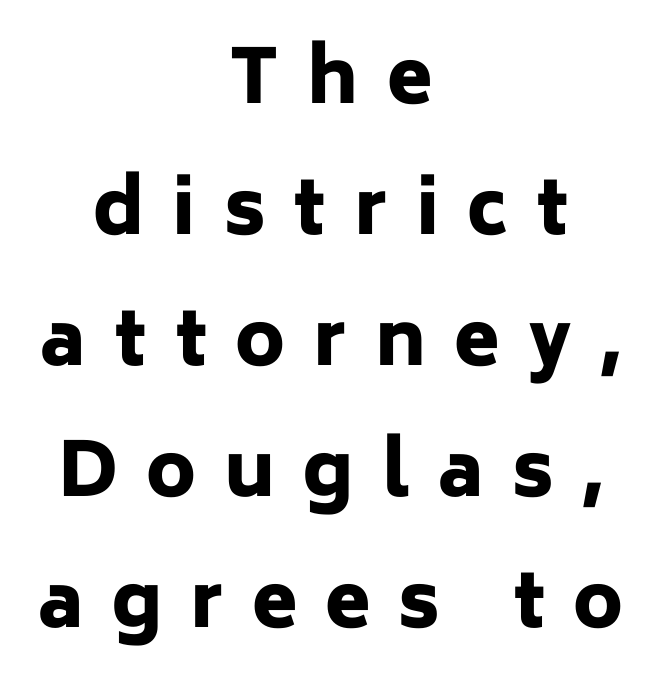
Nope, no serifs anywhere on these letters. Quick note: not italic, upright. The string is rendered with underlining switched off. These words are printed bold, with thick strokes throughout.
